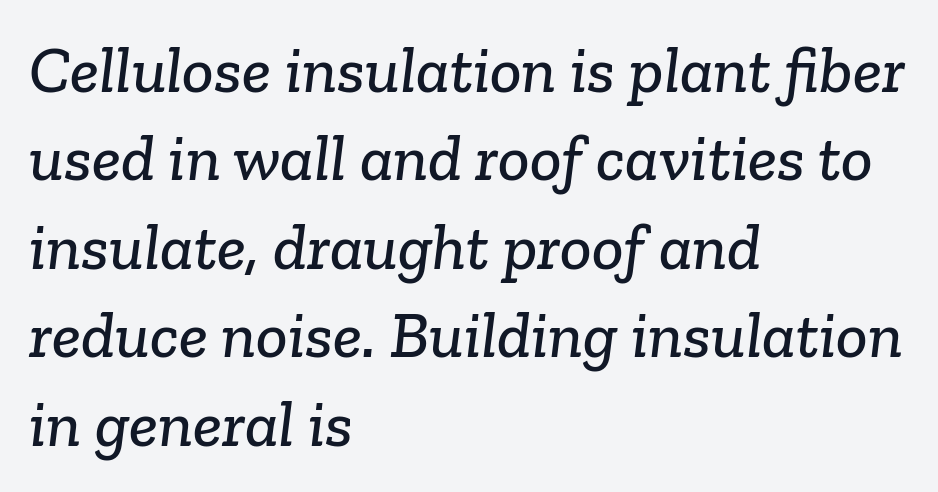
{"serif": "yes", "width": "normal", "stroke_contrast": "low", "x_height": "medium", "monospaced": "no", "underline": "no", "align": "left", "line_spacing": "normal", "line_spacing_ratio": 1.34, "letter_spacing": "normal", "letter_spacing_em": 0.0, "glyph_px": 66}
